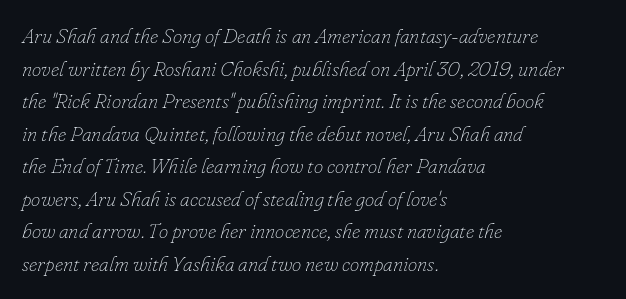
The image shows 21 px text type, italic (leaning right); set left-aligned, normal line spacing (1.55x), normal letter spacing, not underlined.
